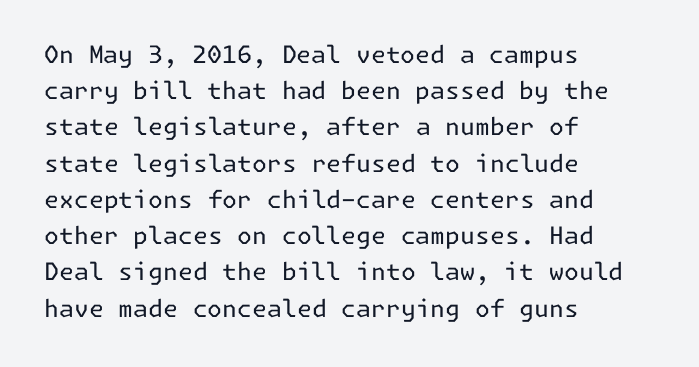
Default kerning and tracking; the words read as compact shapes. Tall strokes in this sample are plumb rather than angled. This rendering uses left alignment, leaving the right contour irregular. Students, observe: this is what conventionally led text looks like. Each stroke keeps to a modest, everyday thickness or less. Honestly, there is no underline to notice here at all.
